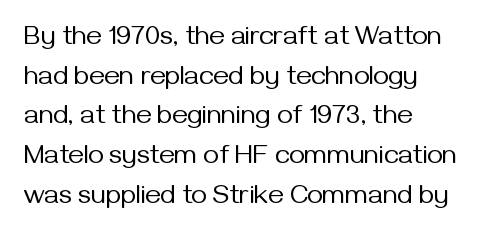
Notice how descenders clear the ascenders below comfortably — that's standard leading. Inter-character spacing is left at the font's built-in metrics. Bare-footed words on every line. The strokes are not fattened; the text isn't bold. A student would call this left alignment; a typographer would say flush left, rag right.
